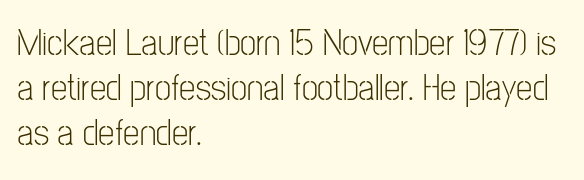
The image shows 37 px light, condensed sans-serif type, upright; set left-aligned, line spacing 1.21x, normal letter spacing, not underlined; low stroke contrast and a medium x-height.
